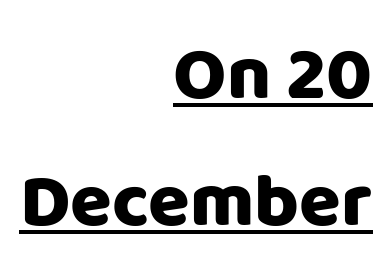
The string is rendered with underlining switched on. A sans-serif font was chosen for this passage. Looks like regular typesetting: each glyph gets only the width it needs. Honestly, the letter spacing is just normal — you wouldn't notice it. These lines stack with their right ends in a neat column.
